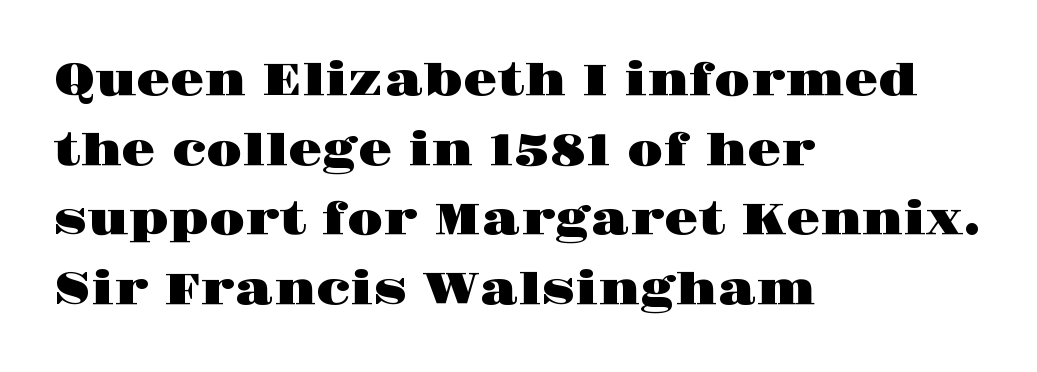
Q: Is the text italic (slanted)? A: No, it is upright.
Q: Is the typeface a serif or a sans-serif typeface? A: Serif.
Q: Is the text underlined? A: No.
Q: How is the paragraph aligned? A: Left-aligned.
Q: Is the spacing between letters normal or unusually wide? A: Normal.
Q: Is the spacing between lines tight, normal or loose? A: Normal.
Q: Width (condensed, normal, or wide)? A: Wide.
Q: Stroke contrast? A: High.
Q: x-height? A: Large.
Q: Monospaced? A: No.
